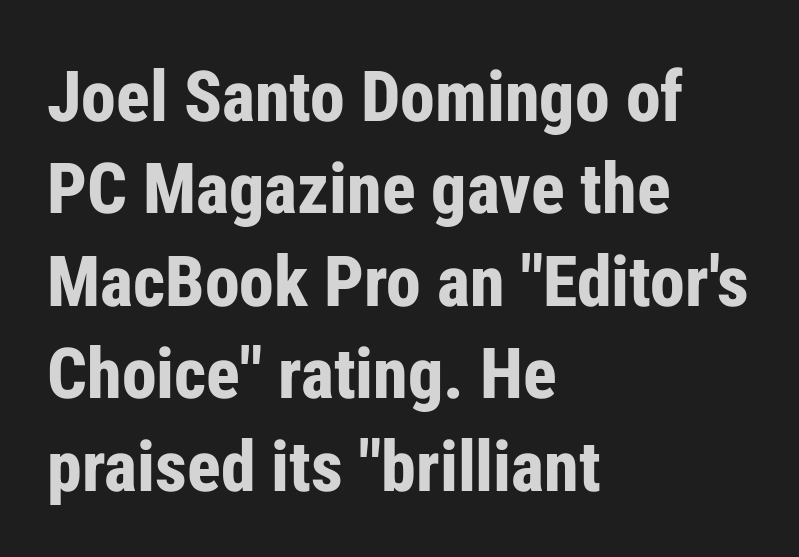
Q: Is the text bold? A: Yes.
Q: Is the text italic (slanted)? A: No, it is upright.
Q: Is the typeface a serif or a sans-serif typeface? A: Sans-serif.
Q: Is the text underlined? A: No.
Q: How is the paragraph aligned? A: Left-aligned.
Q: Is the spacing between letters normal or unusually wide? A: Normal.
Q: Is the spacing between lines tight, normal or loose? A: Normal.
Q: Width (condensed, normal, or wide)? A: Condensed.
Q: Stroke contrast? A: Low.
Q: x-height? A: Medium.
Q: Monospaced? A: No.
